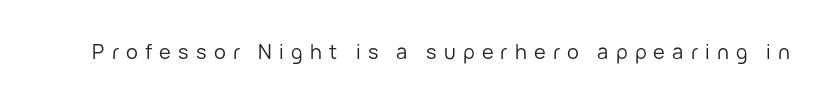
Q: Is the text bold? A: No.
Q: Is the text italic (slanted)? A: No, it is upright.
Q: Is the text underlined? A: No.
Q: Is the spacing between letters normal or unusually wide? A: Unusually wide.
